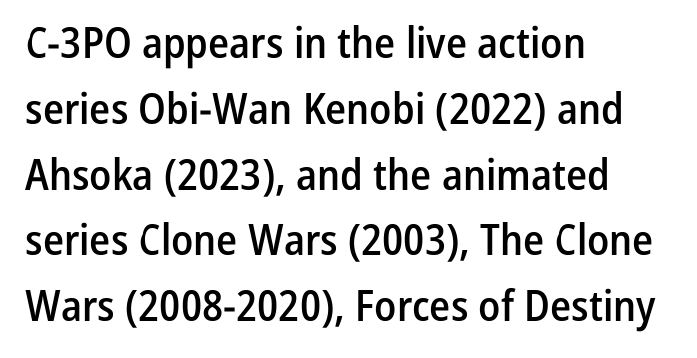
The image shows 43 px semibold, condensed sans-serif type, upright; set left-aligned, normal line spacing (1.53x), normal letter spacing, not underlined; low stroke contrast and a medium x-height.
